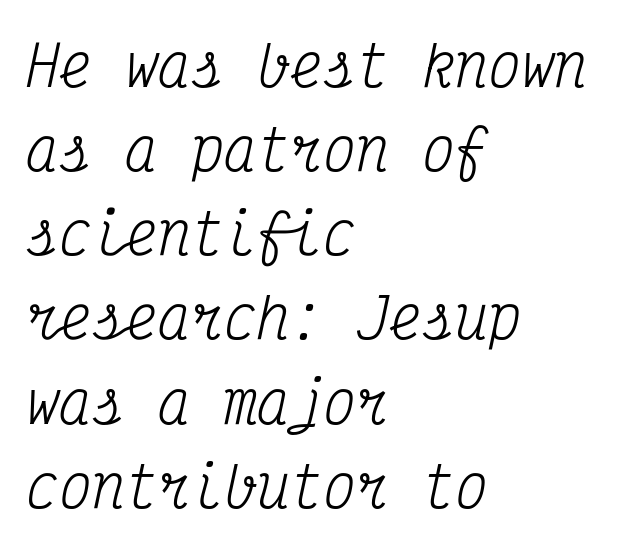
Visually the block forms a straight wall on the left and a jagged coastline on the right. Characters follow at the spacing the type designer built in. Is this a sans? No — the strokes have serifs. Bold? No — there's no thickening of the strokes. Reading down the column, the eye jumps a familiar distance to each next line.
